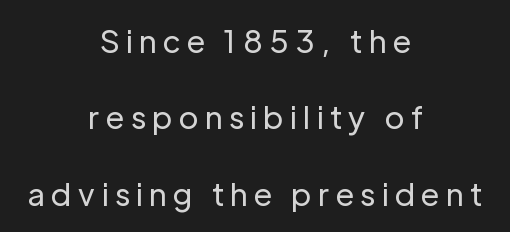
Q: Is the text bold? A: No.
Q: Is the text italic (slanted)? A: No, it is upright.
Q: Is the typeface a serif or a sans-serif typeface? A: Sans-serif.
Q: Is the text underlined? A: No.
Q: How is the paragraph aligned? A: Centered.
Q: Is the spacing between letters normal or unusually wide? A: Unusually wide.
Q: Is the spacing between lines tight, normal or loose? A: Loose.
Q: Width (condensed, normal, or wide)? A: Normal.
Q: Stroke contrast? A: Low.
Q: x-height? A: Medium.
Q: Monospaced? A: No.
